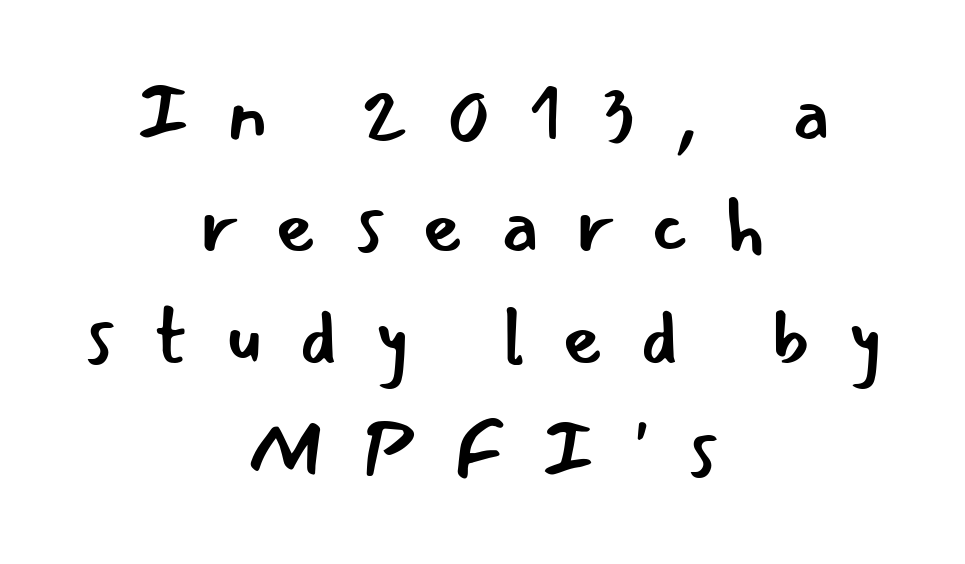
{"serif": "no", "italic": "no", "bold": "no", "weight": "regular", "width": "normal", "stroke_contrast": "low", "x_height": "small", "monospaced": "no", "underline": "no", "align": "center", "line_spacing": "normal", "line_spacing_ratio": 1.42, "letter_spacing": "wide", "letter_spacing_em": 0.46, "glyph_px": 79}
